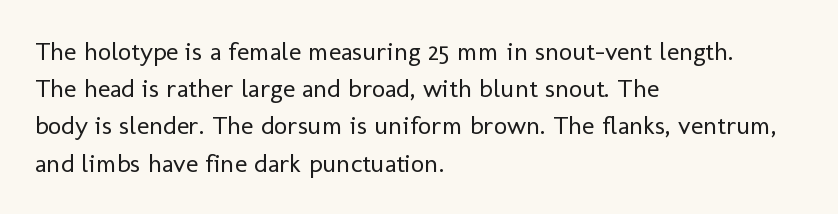
The rendering anchors every line to the left-hand side. A clean baseline with only descenders dipping below it. No chunkiness to these letters — they're not bold. Leading matches the norm, producing a regular column. Ascenders rise straight up at ninety degrees. Nobody touched the tracking dial on this one.
